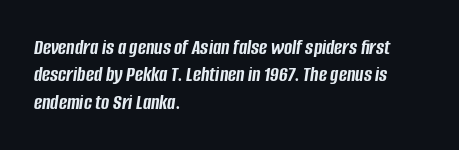
{"italic": "yes", "lean": "right", "slant_degrees": 8, "bold": "yes", "underline": "no", "align": "left", "line_spacing": "normal", "line_spacing_ratio": 1.25, "letter_spacing": "normal", "letter_spacing_em": 0.0, "glyph_px": 22}
